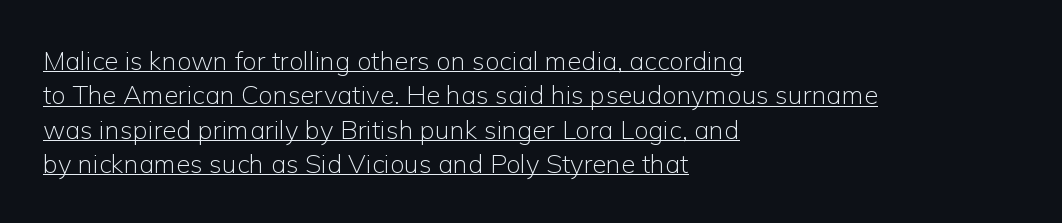
Q: Is the text bold? A: No.
Q: Is the text italic (slanted)? A: No, it is upright.
Q: Is the text underlined? A: Yes.
Q: How is the paragraph aligned? A: Left-aligned.
Q: Is the spacing between letters normal or unusually wide? A: Normal.
Q: Is the spacing between lines tight, normal or loose? A: Normal.
